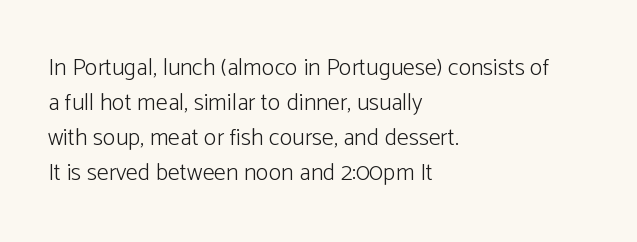
Q: Is the text bold? A: No.
Q: Is the text italic (slanted)? A: No, it is upright.
Q: Is the text underlined? A: No.
Q: How is the paragraph aligned? A: Left-aligned.
Q: Is the spacing between letters normal or unusually wide? A: Normal.
Q: Is the spacing between lines tight, normal or loose? A: Normal.
